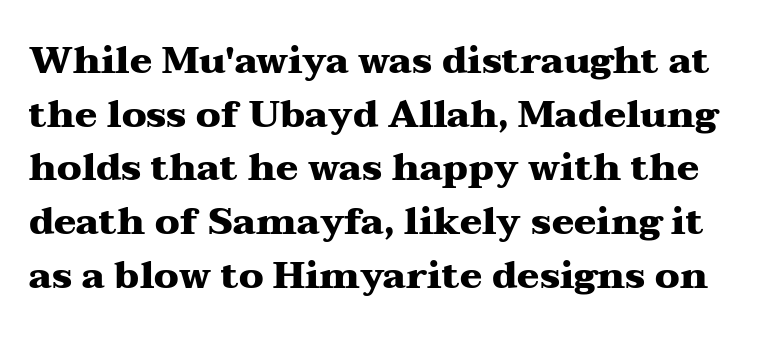
Q: Is the text bold? A: Yes.
Q: Is the text italic (slanted)? A: No, it is upright.
Q: Is the typeface a serif or a sans-serif typeface? A: Serif.
Q: Is the text underlined? A: No.
Q: Is the spacing between letters normal or unusually wide? A: Normal.
Q: Is the spacing between lines tight, normal or loose? A: Normal.
Q: Width (condensed, normal, or wide)? A: Wide.
Q: Stroke contrast? A: Medium.
Q: x-height? A: Medium.
Q: Monospaced? A: No.
